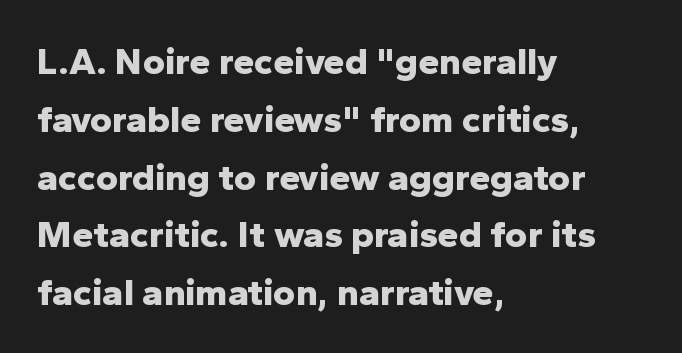
{"serif": "no", "italic": "no", "bold": "yes", "weight": "bold", "width": "normal", "stroke_contrast": "low", "x_height": "medium", "monospaced": "no", "underline": "no", "align": "left", "line_spacing": "normal", "line_spacing_ratio": 1.52, "letter_spacing": "normal", "letter_spacing_em": 0.0, "glyph_px": 38}
